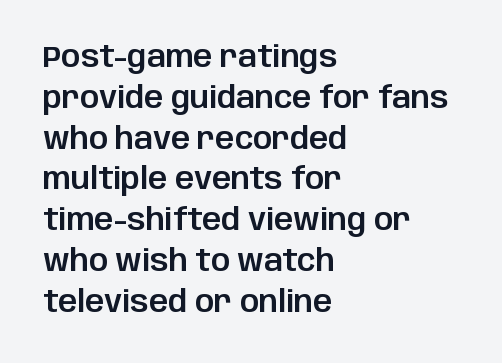
The image shows 30 px sans-serif type, upright; set left-aligned, normal line spacing (1.36x), normal letter spacing, not underlined; low stroke contrast and a large x-height.
